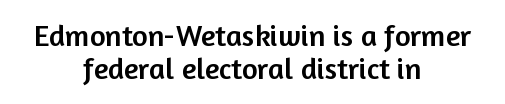
{"serif": "no", "italic": "no", "width": "normal", "stroke_contrast": "low", "x_height": "medium", "monospaced": "no", "underline": "no", "align": "center", "line_spacing": "tight", "line_spacing_ratio": 1.09, "letter_spacing": "normal", "letter_spacing_em": 0.0, "glyph_px": 30}
